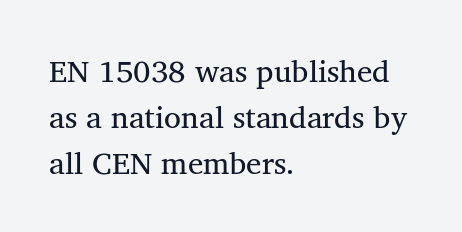
The font family rendered here belongs to the serif group. Here the designer chose a conventional face with non-uniform glyph widths. How would I describe the line gaps? Plain and ordinary. Underlining? Definitely not there.
